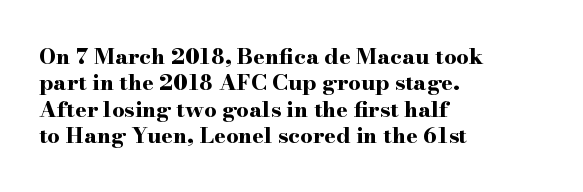
The image shows 22 px bold type, upright; set left-aligned, line spacing 1.2x, normal letter spacing, not underlined.
